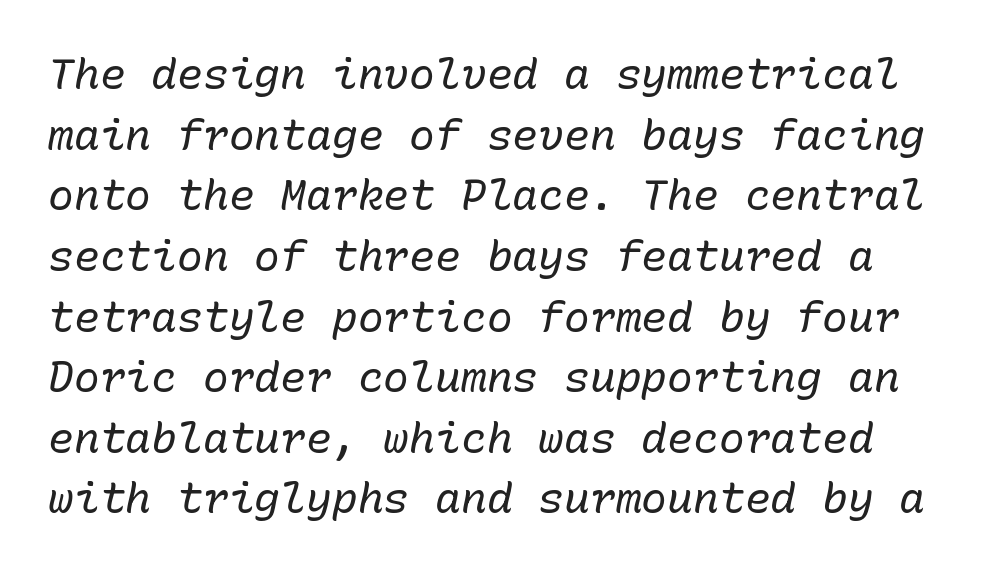
{"italic": "yes", "lean": "right", "slant_degrees": 10, "bold": "no", "weight": "regular", "width": "normal", "stroke_contrast": "low", "x_height": "medium", "monospaced": "yes", "underline": "no", "line_spacing": "normal", "line_spacing_ratio": 1.41, "letter_spacing": "normal", "letter_spacing_em": 0.0, "glyph_px": 43}
